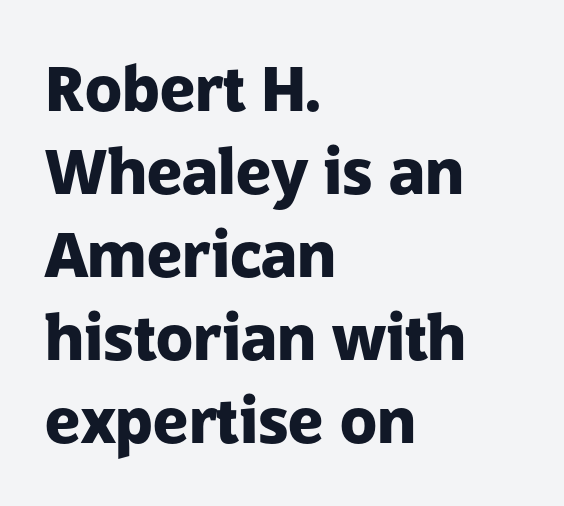
The image shows 61 px heavy sans-serif type, upright; set left-aligned, normal line spacing (1.36x), normal letter spacing, not underlined; low stroke contrast and a medium x-height.
